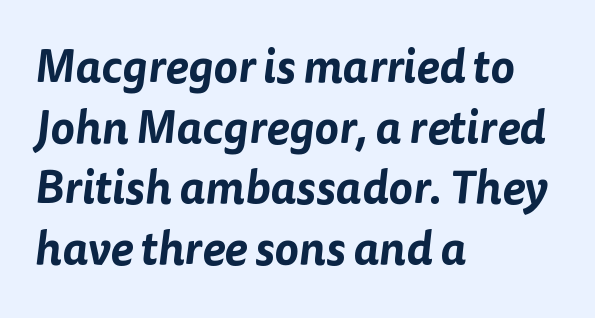
{"serif": "no", "width": "normal", "stroke_contrast": "low", "x_height": "medium", "monospaced": "no", "underline": "no", "align": "left", "line_spacing": "normal", "line_spacing_ratio": 1.32, "letter_spacing": "normal", "letter_spacing_em": 0.0, "glyph_px": 46}
